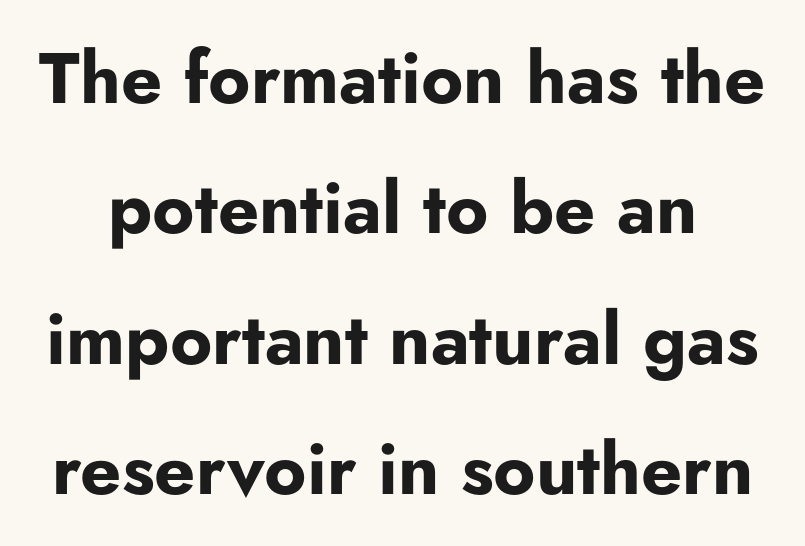
The image shows 72 px bold sans-serif type, upright; set line spacing 1.81x, normal letter spacing, not underlined; low stroke contrast and a small x-height.
